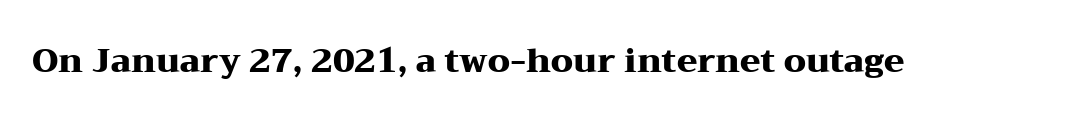
Q: Is the text bold? A: Yes.
Q: Is the text italic (slanted)? A: No, it is upright.
Q: Is the typeface a serif or a sans-serif typeface? A: Serif.
Q: Is the text underlined? A: No.
Q: Is the spacing between letters normal or unusually wide? A: Normal.
Q: Width (condensed, normal, or wide)? A: Wide.
Q: Stroke contrast? A: Medium.
Q: x-height? A: Medium.
Q: Monospaced? A: No.
